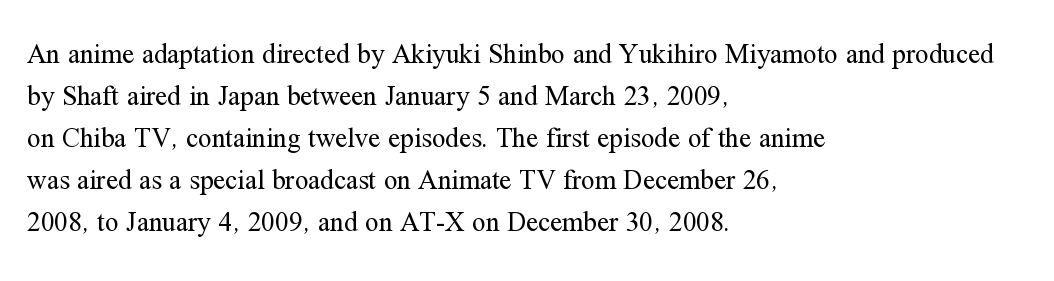
Each new line begins a customary step beneath the previous one. The passage shown is not underscored anywhere. Weight: not bold — regular or lighter. Nope, not italic — everything's standing straight. A classic flush-left, rag-right setting is used for this passage.
